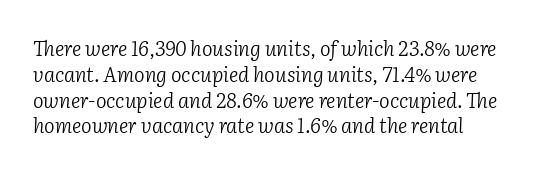
Q: Is the text bold? A: No.
Q: Is the text italic (slanted)? A: Yes, it leans right by about 2 degrees.
Q: Is the text underlined? A: No.
Q: How is the paragraph aligned? A: Left-aligned.
Q: Is the spacing between letters normal or unusually wide? A: Normal.
Q: Is the spacing between lines tight, normal or loose? A: Normal.
